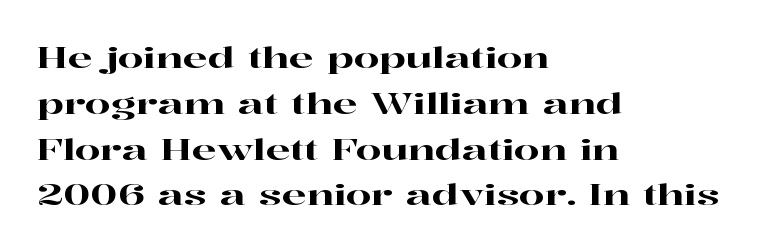
Q: Is the text italic (slanted)? A: No, it is upright.
Q: Is the typeface a serif or a sans-serif typeface? A: Serif.
Q: Is the text underlined? A: No.
Q: How is the paragraph aligned? A: Left-aligned.
Q: Is the spacing between letters normal or unusually wide? A: Normal.
Q: Is the spacing between lines tight, normal or loose? A: Normal.
Q: Width (condensed, normal, or wide)? A: Wide.
Q: Stroke contrast? A: High.
Q: x-height? A: Medium.
Q: Monospaced? A: No.
